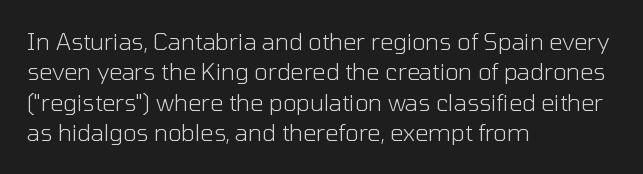
Q: Is the text bold? A: No.
Q: Is the text italic (slanted)? A: No, it is upright.
Q: Is the text underlined? A: No.
Q: How is the paragraph aligned? A: Left-aligned.
Q: Is the spacing between letters normal or unusually wide? A: Normal.
Q: Is the spacing between lines tight, normal or loose? A: Normal.
